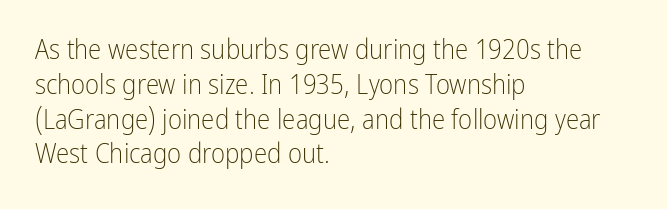
{"italic": "no", "bold": "no", "underline": "no", "align": "left", "line_spacing": "normal", "line_spacing_ratio": 1.29, "letter_spacing": "normal", "letter_spacing_em": 0.0, "glyph_px": 27}
